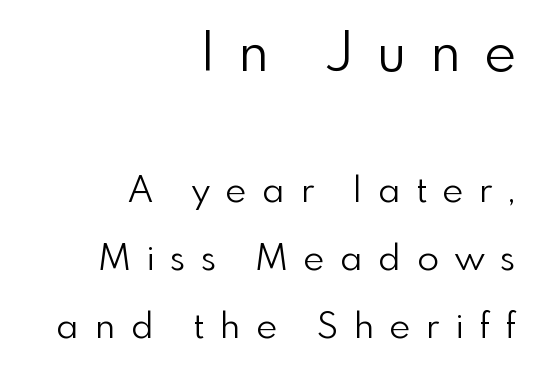
Inter-character spacing is expanded well beyond the font's built-in metrics. Each letter keeps its own natural width here, so spacing adapts to shape. The area under the type is left untouched. Typeset ragged left — the right edge is the straight one. Typesetter's note — upper block bumped up in size, lower block left smaller.
